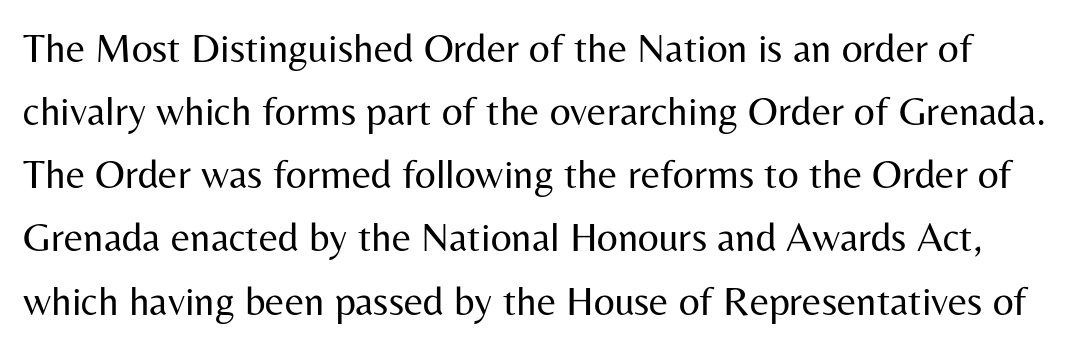
Q: Is the text bold? A: No.
Q: Is the text italic (slanted)? A: No, it is upright.
Q: Is the typeface a serif or a sans-serif typeface? A: Sans-serif.
Q: Is the text underlined? A: No.
Q: Is the spacing between letters normal or unusually wide? A: Normal.
Q: Is the spacing between lines tight, normal or loose? A: Normal.
Q: Width (condensed, normal, or wide)? A: Normal.
Q: Stroke contrast? A: Medium.
Q: x-height? A: Medium.
Q: Monospaced? A: No.
